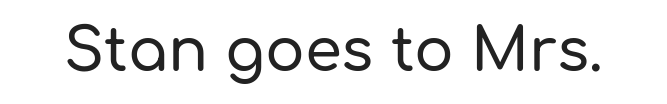
{"serif": "no", "italic": "no", "width": "normal", "stroke_contrast": "low", "x_height": "medium", "monospaced": "no", "underline": "no", "letter_spacing": "normal", "letter_spacing_em": 0.0, "glyph_px": 59}
